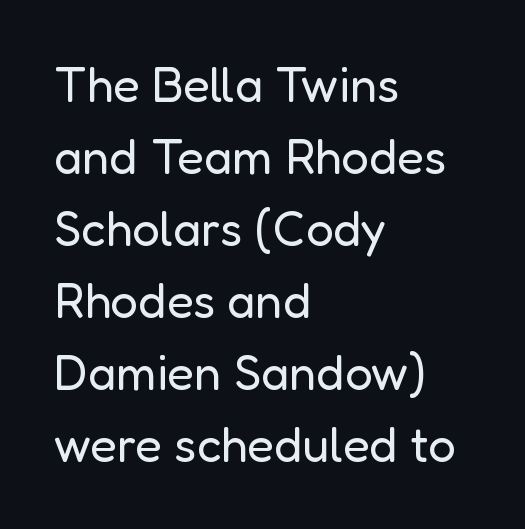
{"serif": "no", "italic": "no", "bold": "no", "weight": "regular", "width": "normal", "stroke_contrast": "low", "x_height": "medium", "monospaced": "no", "underline": "no", "align": "left", "line_spacing": "normal", "line_spacing_ratio": 1.47, "letter_spacing": "normal", "letter_spacing_em": 0.0, "glyph_px": 49}
